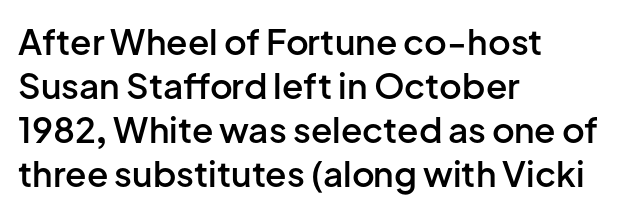
The image shows 35 px semibold sans-serif type, upright; set left-aligned, normal line spacing (1.26x), normal letter spacing, not underlined; low stroke contrast and a medium x-height.
